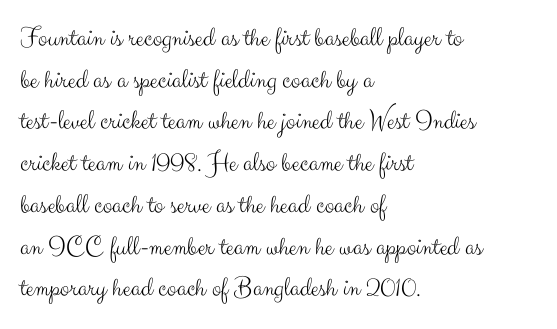
The image shows 28 px light sans-serif type; set left-aligned, normal line spacing (1.49x), normal letter spacing, not underlined; medium stroke contrast and a small x-height.
